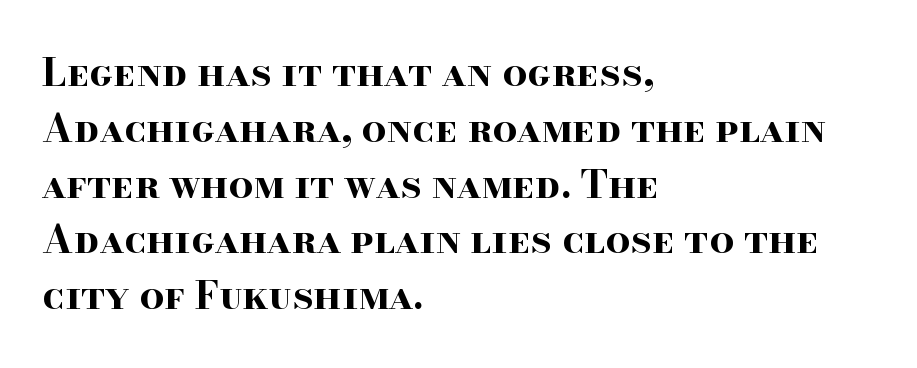
{"serif": "yes", "italic": "no", "bold": "yes", "weight": "bold", "width": "wide", "stroke_contrast": "high", "x_height": "small", "monospaced": "no", "underline": "no", "align": "left", "line_spacing": "normal", "line_spacing_ratio": 1.43, "letter_spacing": "normal", "letter_spacing_em": 0.0, "glyph_px": 39}
